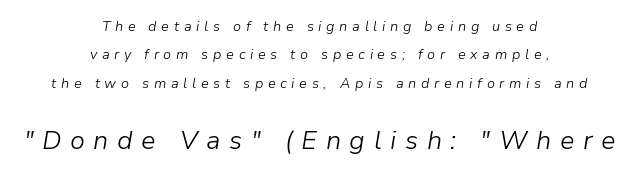
The glyphs are unaccompanied by any horizontal stroke below them. These lines have a slow, spaced-out rhythm from letter to letter. The letters are slanted; this is an italic face. Type size steps up from the first block to the second.
